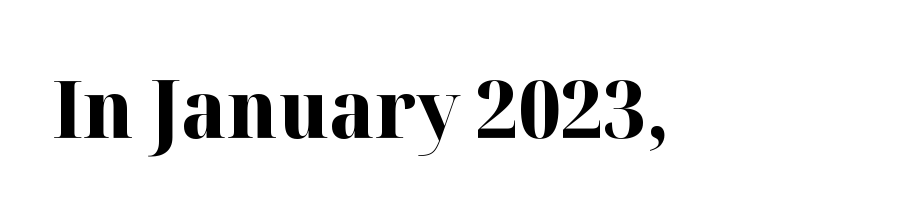
Q: Is the text bold? A: Yes.
Q: Is the text italic (slanted)? A: No, it is upright.
Q: Is the typeface a serif or a sans-serif typeface? A: Serif.
Q: Is the text underlined? A: No.
Q: Is the spacing between letters normal or unusually wide? A: Normal.
Q: Width (condensed, normal, or wide)? A: Normal.
Q: Stroke contrast? A: High.
Q: x-height? A: Medium.
Q: Monospaced? A: No.
